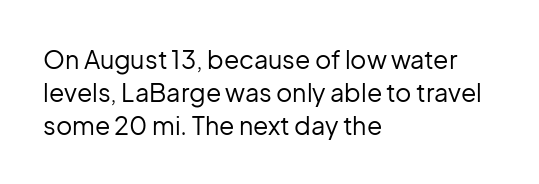
{"italic": "no", "bold": "no", "underline": "no", "align": "left", "line_spacing": "normal", "line_spacing_ratio": 1.32, "letter_spacing": "normal", "letter_spacing_em": 0.0, "glyph_px": 25}
